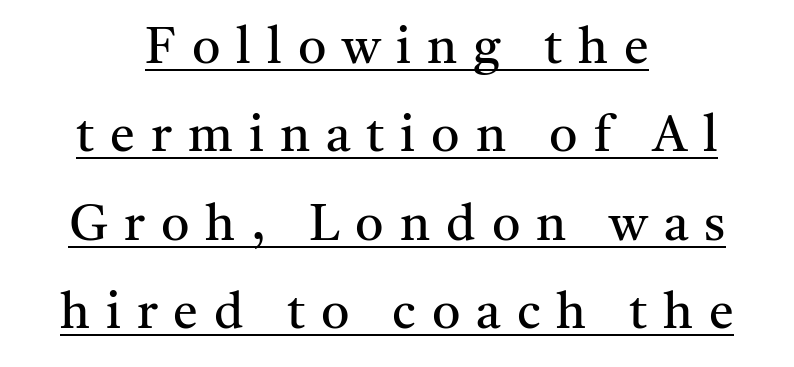
The image shows 50 px regular-weight serif type, upright; set centered, line spacing 1.77x, unusually wide letter spacing (+0.32 em), underlined; medium stroke contrast and a medium x-height.
